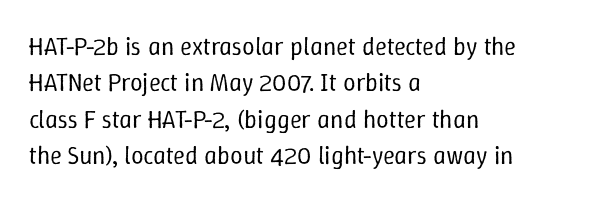
In terms of posture, this sample is upright. The passage shown has conventional tracking throughout. The zone under the glyphs is completely vacant. The lines are quadded left. These glyphs show unthickened strokes, regular width or finer. Rows of type keep a routine distance in the vertical direction.
